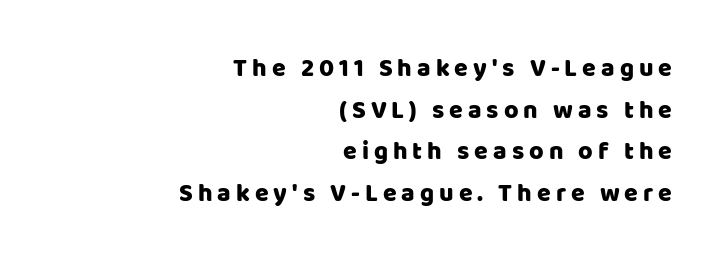
The image shows 25 px text type, upright; set right-aligned, normal line spacing (1.67x), unusually wide letter spacing (+0.2 em), not underlined.
